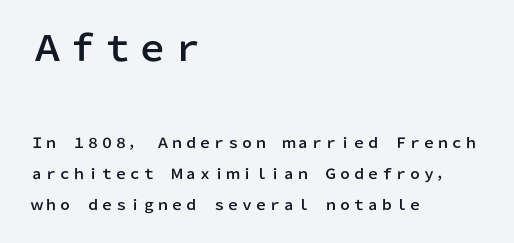
The image shows 35 px sans-serif type, upright; set left-aligned, loose line spacing (2.21x), normal letter spacing, not underlined; the first (top) block is 2.5x larger; low stroke contrast and a medium x-height.
